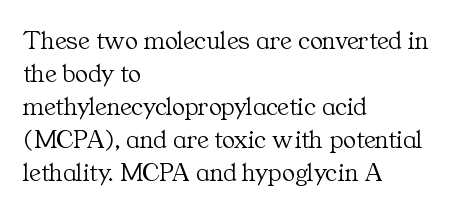
The image shows 27 px text type, upright; set left-aligned, line spacing 1.22x, normal letter spacing, not underlined.
